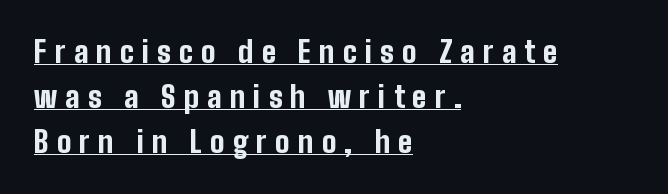
Q: Is the text bold? A: Yes.
Q: Is the text italic (slanted)? A: No, it is upright.
Q: Is the typeface a serif or a sans-serif typeface? A: Sans-serif.
Q: Is the text underlined? A: Yes.
Q: How is the paragraph aligned? A: Left-aligned.
Q: Is the spacing between letters normal or unusually wide? A: Unusually wide.
Q: Is the spacing between lines tight, normal or loose? A: Normal.
Q: Width (condensed, normal, or wide)? A: Condensed.
Q: Stroke contrast? A: Low.
Q: x-height? A: Medium.
Q: Monospaced? A: No.
